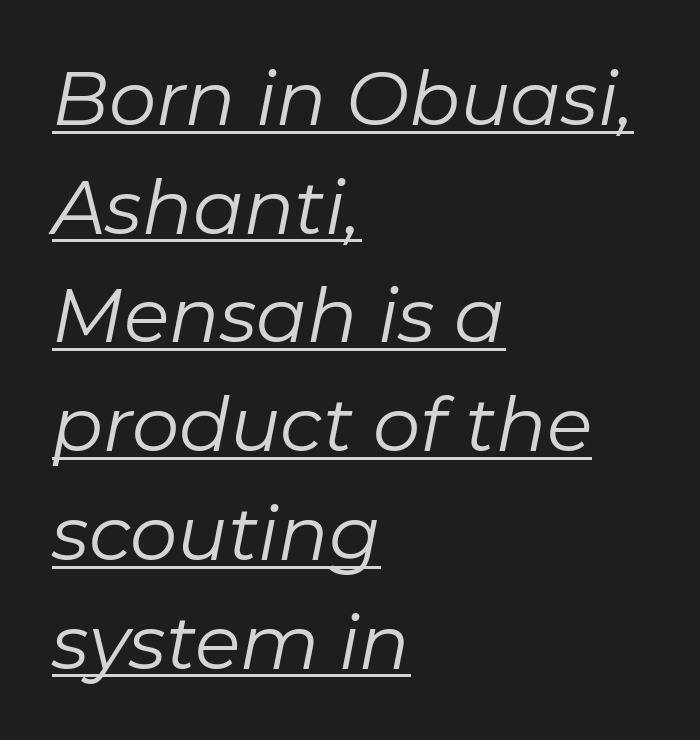
This sample carries an underscore along the baseline area. The text block is weighted toward the left margin, trailing off unevenly rightward. Every character sits at an angle, as italics do. Stroke mass is kept to a normal reading level or below. These lines keep a tight, regular rhythm from letter to letter.
